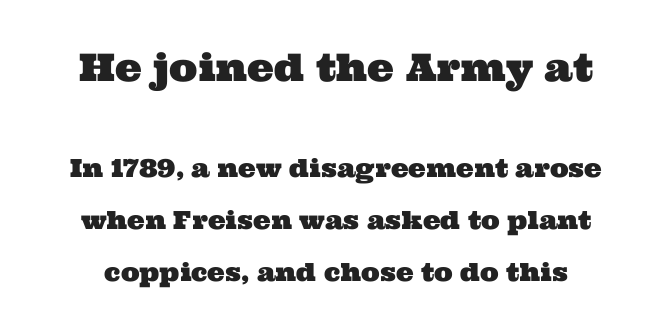
The image shows 38 px wide serif type; set loose line spacing (2.08x), normal letter spacing, not underlined; the first (top) block is 1.52x larger; medium stroke contrast and a medium x-height.
